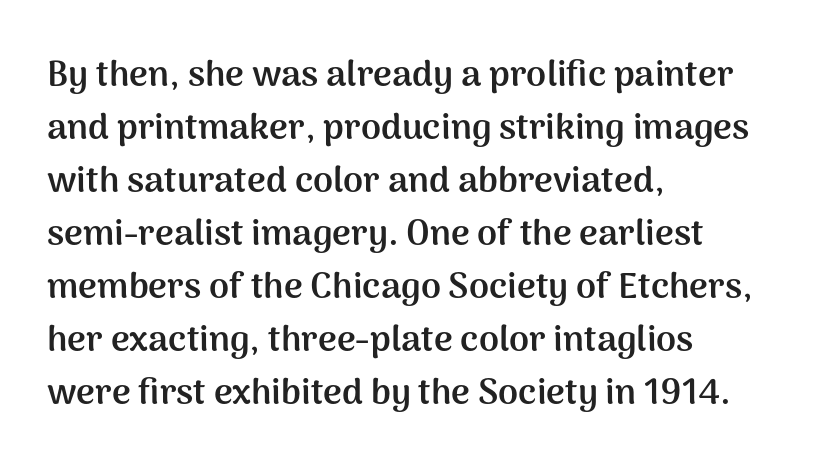
Q: Is the text bold? A: Yes.
Q: Is the text italic (slanted)? A: No, it is upright.
Q: Is the typeface a serif or a sans-serif typeface? A: Sans-serif.
Q: Is the text underlined? A: No.
Q: How is the paragraph aligned? A: Left-aligned.
Q: Is the spacing between letters normal or unusually wide? A: Normal.
Q: Is the spacing between lines tight, normal or loose? A: Normal.
Q: Width (condensed, normal, or wide)? A: Normal.
Q: Stroke contrast? A: Medium.
Q: x-height? A: Medium.
Q: Monospaced? A: No.
